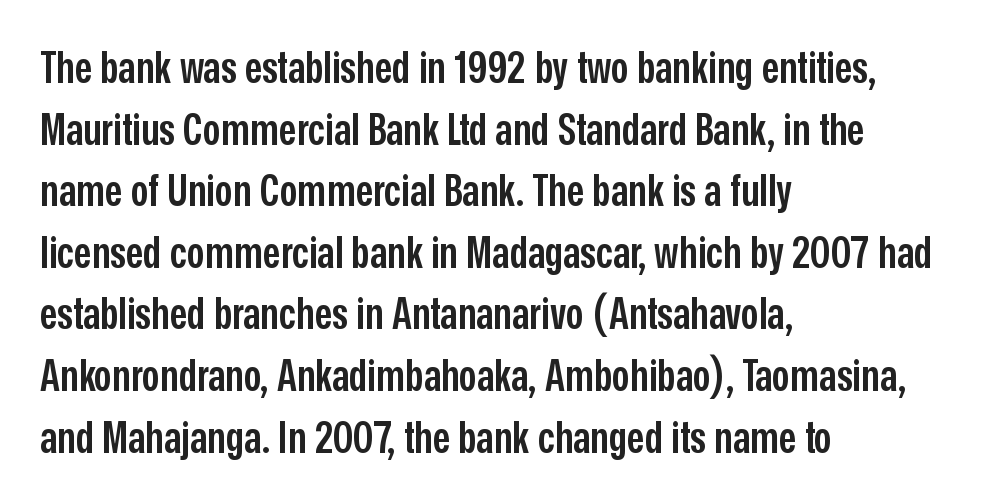
Q: Is the text bold? A: Semi-bold.
Q: Is the text italic (slanted)? A: No, it is upright.
Q: Is the typeface a serif or a sans-serif typeface? A: Sans-serif.
Q: Is the text underlined? A: No.
Q: How is the paragraph aligned? A: Left-aligned.
Q: Is the spacing between letters normal or unusually wide? A: Normal.
Q: Is the spacing between lines tight, normal or loose? A: Normal.
Q: Width (condensed, normal, or wide)? A: Condensed.
Q: Stroke contrast? A: Low.
Q: x-height? A: Medium.
Q: Monospaced? A: No.
